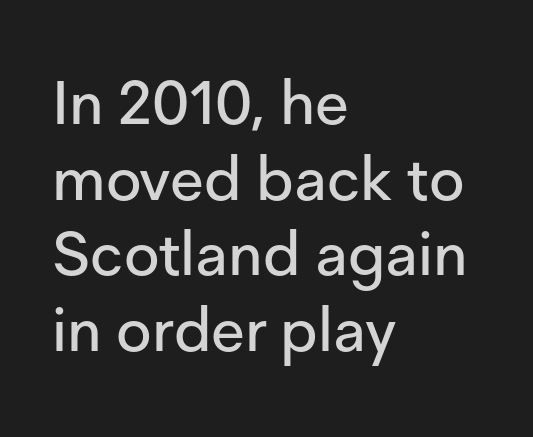
{"serif": "no", "italic": "no", "width": "normal", "stroke_contrast": "low", "x_height": "medium", "monospaced": "no", "underline": "no", "align": "left", "line_spacing_ratio": 1.24, "letter_spacing": "normal", "letter_spacing_em": 0.0, "glyph_px": 61}
